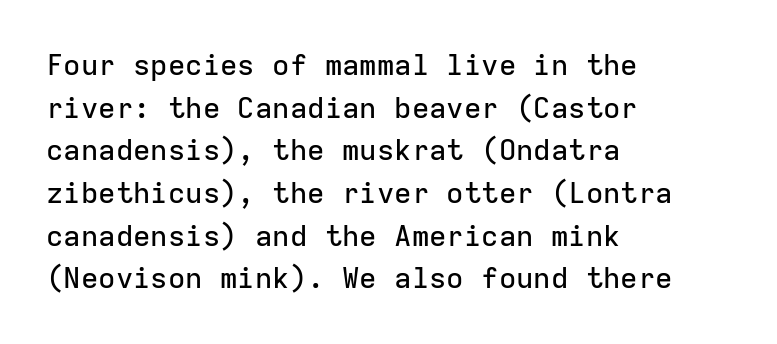
Style check: upright. The lines sit at an ordinary, default distance from one another. The space beneath each line is pristine and unruled. Monospaced: the letters line up in strict vertical columns.
